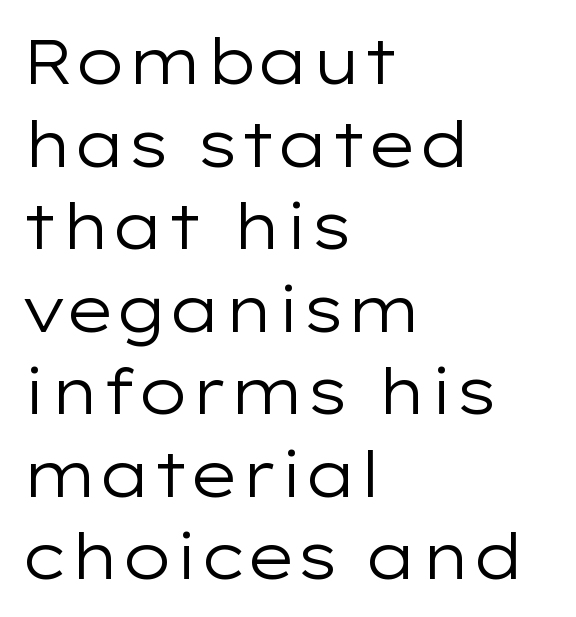
{"serif": "no", "italic": "no", "bold": "no", "weight": "regular", "width": "wide", "stroke_contrast": "low", "x_height": "medium", "monospaced": "no", "underline": "no", "align": "left", "line_spacing": "normal", "line_spacing_ratio": 1.31, "letter_spacing": "normal", "letter_spacing_em": 0.0, "glyph_px": 63}
